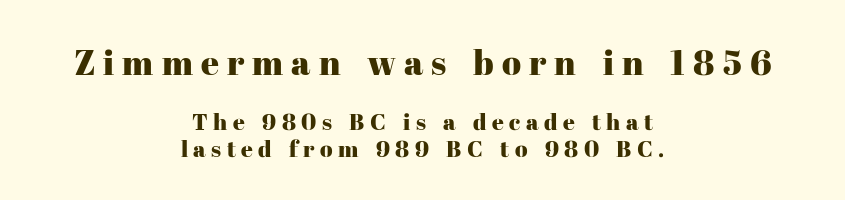
{"serif": "yes", "italic": "no", "width": "normal", "stroke_contrast": "high", "x_height": "medium", "monospaced": "no", "underline": "no", "align": "center", "line_spacing": "tight", "line_spacing_ratio": 1.15, "letter_spacing": "wide", "letter_spacing_em": 0.23, "larger_block": "first", "size_ratio": 1.52, "glyph_px": 35}
